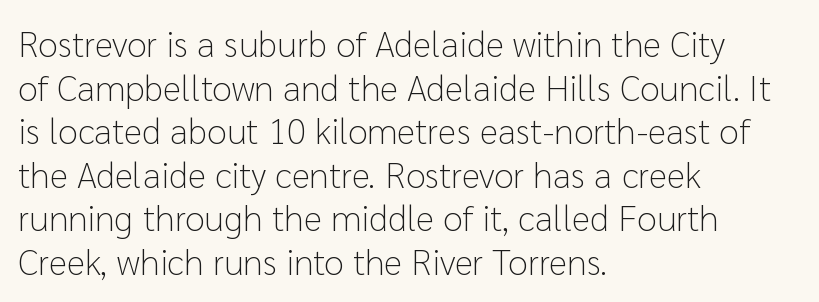
The image shows 36 px light sans-serif type, upright; set left-aligned, line spacing 1.21x, normal letter spacing, not underlined; low stroke contrast and a medium x-height.
